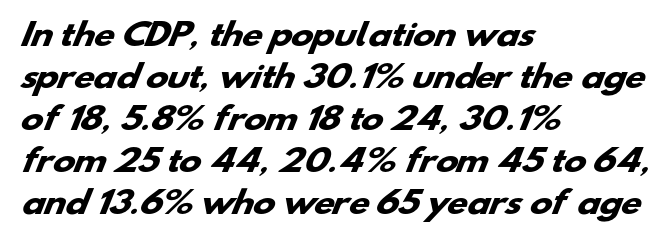
Q: Is the text bold? A: Yes.
Q: Is the typeface a serif or a sans-serif typeface? A: Sans-serif.
Q: Is the text underlined? A: No.
Q: How is the paragraph aligned? A: Left-aligned.
Q: Is the spacing between letters normal or unusually wide? A: Normal.
Q: Is the spacing between lines tight, normal or loose? A: Normal.
Q: Width (condensed, normal, or wide)? A: Wide.
Q: Stroke contrast? A: Low.
Q: x-height? A: Small.
Q: Monospaced? A: No.
